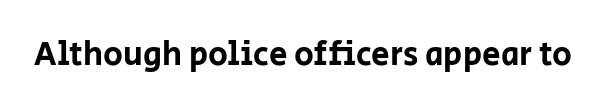
Examine the stroke ends and you'll find no serifs. Spacing verdict: proportional, widths tailored to each character. Do the letters lean? They stand straight. Nothing unusual about the tracking: characters are spaced as the font intends. Type without underlining.
